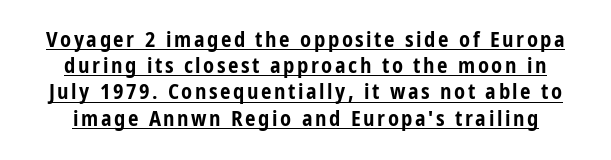
{"italic": "no", "bold": "yes", "underline": "yes", "align": "center", "line_spacing": "normal", "line_spacing_ratio": 1.25, "glyph_px": 21}
